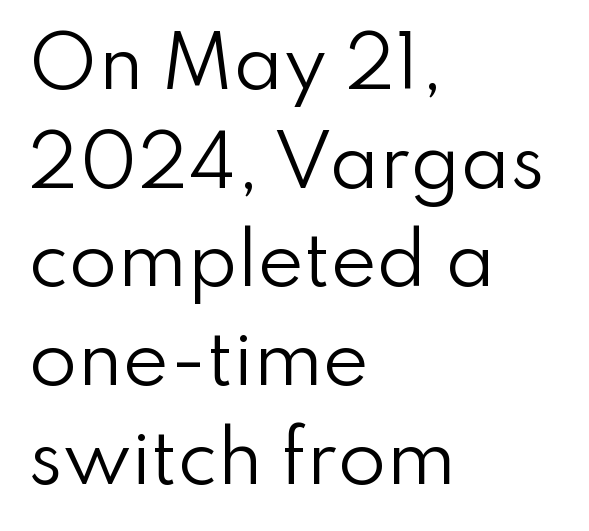
Unlike a traditional serif, this face leaves its strokes unadorned. The face used here is proportionally spaced, like ordinary book or web type. Upright lettering throughout. The line-height multiplier appears to be the usual default. What stands out about the letter spacing? Nothing — it is the standard amount.
